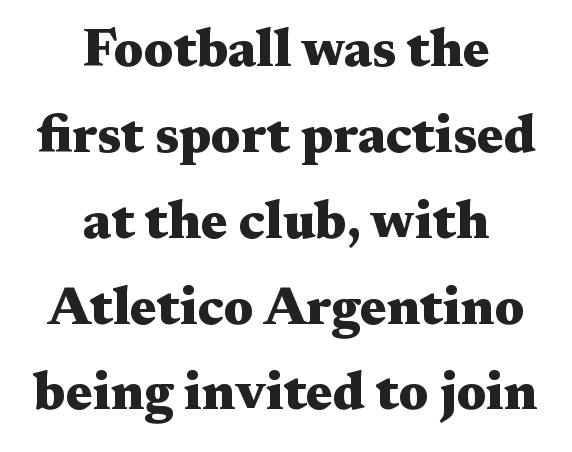
The area under the type is left untouched. Tall strokes in this sample are plumb rather than angled. You could not count columns in this text — the font is proportionally spaced. Observe the serifs anchoring each vertical stroke in this sample. The type is set solid horizontally, with unmodified tracking. One glance says typical: line gaps are just what's usual.
